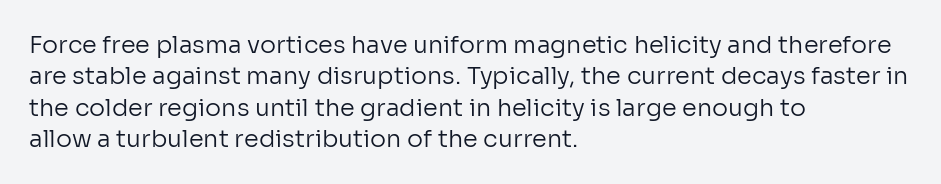
The image shows 24 px text type, upright; set left-aligned, normal line spacing (1.31x), normal letter spacing, not underlined.
